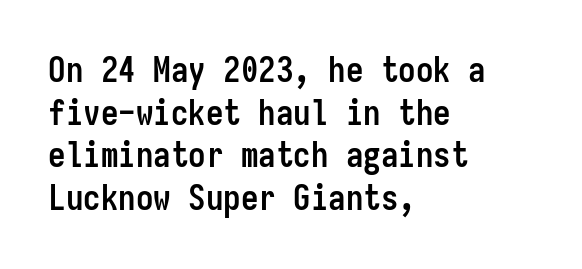
Q: Is the text bold? A: Yes.
Q: Is the text italic (slanted)? A: No, it is upright.
Q: Is the typeface a serif or a sans-serif typeface? A: Sans-serif.
Q: Is the text underlined? A: No.
Q: How is the paragraph aligned? A: Left-aligned.
Q: Is the spacing between letters normal or unusually wide? A: Normal.
Q: Width (condensed, normal, or wide)? A: Condensed.
Q: Stroke contrast? A: Low.
Q: x-height? A: Medium.
Q: Monospaced? A: Yes.
